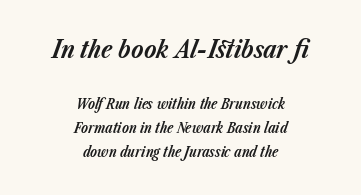
Every row of glyphs is offset so its center matches the block's center. If you measured baseline to baseline, you'd find a middling distance. The designer gave the opening block more size than the closing block. Short note: letters normally spaced.
